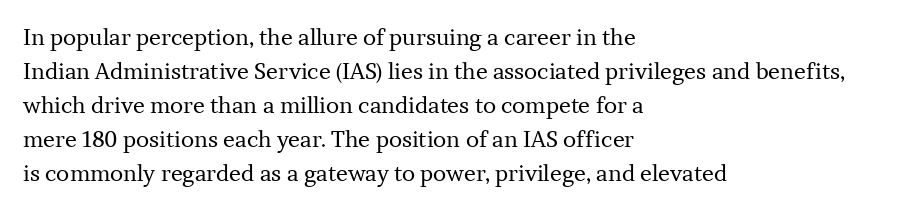
Q: Is the text bold? A: No.
Q: Is the text italic (slanted)? A: No, it is upright.
Q: Is the text underlined? A: No.
Q: How is the paragraph aligned? A: Left-aligned.
Q: Is the spacing between letters normal or unusually wide? A: Normal.
Q: Is the spacing between lines tight, normal or loose? A: Normal.
